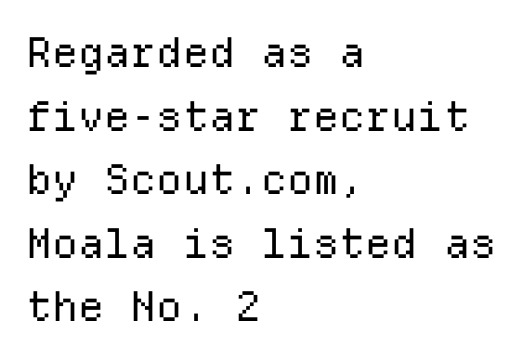
The image shows 41 px regular-weight sans-serif type, upright, monospaced; set left-aligned, normal line spacing (1.55x), normal letter spacing, not underlined; low stroke contrast and a medium x-height.
